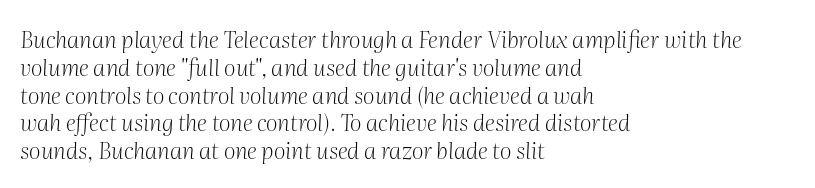
{"italic": "yes", "lean": "right", "slant_degrees": 2, "bold": "no", "underline": "no", "align": "left", "line_spacing_ratio": 1.21, "letter_spacing": "normal", "letter_spacing_em": 0.0, "glyph_px": 23}
